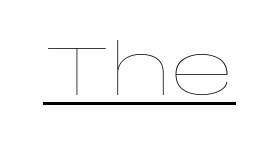
Q: Is the text bold? A: No.
Q: Is the text italic (slanted)? A: No, it is upright.
Q: Is the text underlined? A: Yes.
Q: Is the spacing between letters normal or unusually wide? A: Normal.
Q: Width (condensed, normal, or wide)? A: Wide.
Q: Stroke contrast? A: Low.
Q: x-height? A: Large.
Q: Monospaced? A: No.
